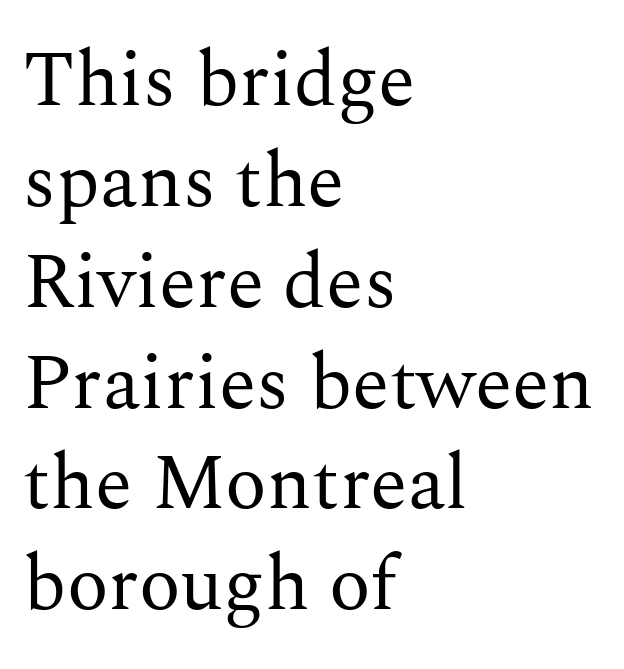
You could not count columns in this text — the font is proportionally spaced. Check under the words: just untouched page. Inter-character spacing is left at the font's built-in metrics. The font family rendered here belongs to the serif group. Is the type heavy? It reads as light-to-regular instead. If you drew a ruler down the left edge, every line would touch it.
